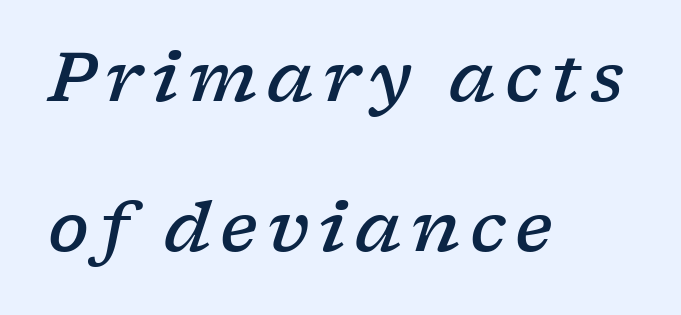
Q: Is the text bold? A: Semi-bold.
Q: Is the text italic (slanted)? A: Yes, it leans right by about 17 degrees.
Q: Is the typeface a serif or a sans-serif typeface? A: Serif.
Q: Is the text underlined? A: No.
Q: How is the paragraph aligned? A: Left-aligned.
Q: Is the spacing between lines tight, normal or loose? A: Loose.
Q: Width (condensed, normal, or wide)? A: Wide.
Q: Stroke contrast? A: Low.
Q: x-height? A: Medium.
Q: Monospaced? A: No.
